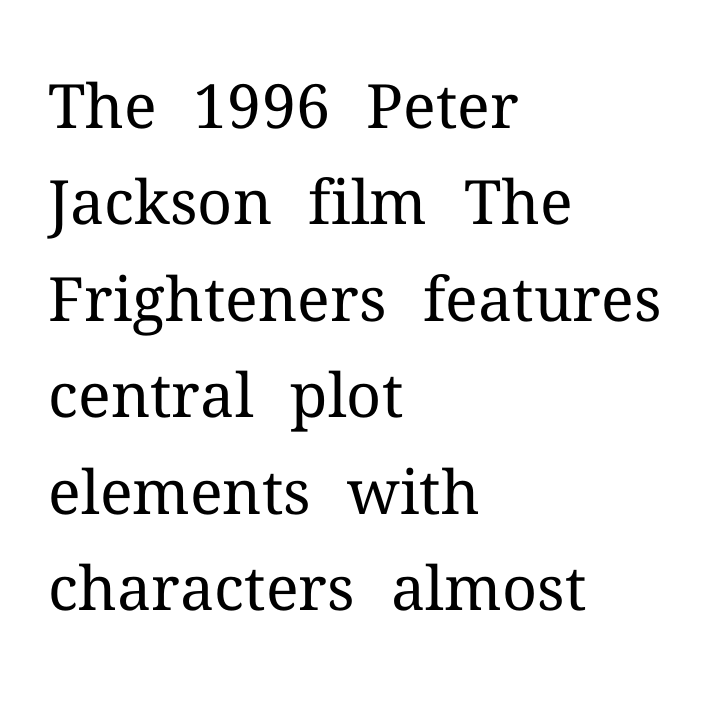
Q: Is the text bold? A: No.
Q: Is the text italic (slanted)? A: No, it is upright.
Q: Is the typeface a serif or a sans-serif typeface? A: Serif.
Q: Is the text underlined? A: No.
Q: How is the paragraph aligned? A: Left-aligned.
Q: Is the spacing between letters normal or unusually wide? A: Normal.
Q: Is the spacing between lines tight, normal or loose? A: Normal.
Q: Width (condensed, normal, or wide)? A: Normal.
Q: Stroke contrast? A: Medium.
Q: x-height? A: Medium.
Q: Monospaced? A: No.
